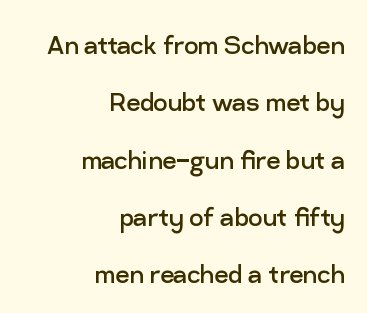
Compared with typical body copy, the letter spacing here is the same. Does the type have serifs? No, each stem ends abruptly. The type sits square on the baseline with zero lean. Varying glyph widths throughout — classic text-font behaviour. No heavy texture on the line: the type isn't bold. Visually the block forms a straight wall on the right and a jagged coastline on the left.
